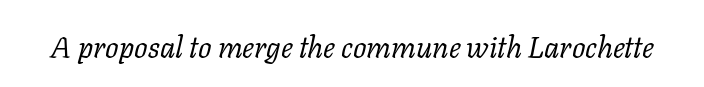
{"serif": "yes", "italic": "yes", "lean": "right", "slant_degrees": 11, "bold": "no", "weight": "regular", "width": "normal", "stroke_contrast": "low", "x_height": "medium", "monospaced": "no", "underline": "no", "letter_spacing": "normal", "letter_spacing_em": 0.0, "glyph_px": 30}
